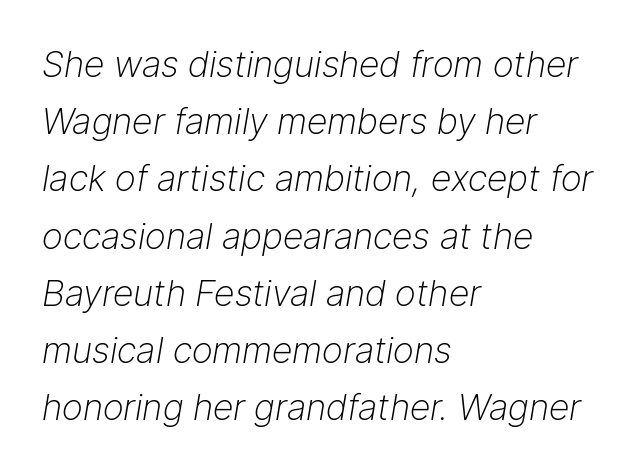
Q: Is the text bold? A: No.
Q: Is the text italic (slanted)? A: Yes, it leans right by about 9 degrees.
Q: Is the text underlined? A: No.
Q: How is the paragraph aligned? A: Left-aligned.
Q: Is the spacing between letters normal or unusually wide? A: Normal.
Q: Is the spacing between lines tight, normal or loose? A: Normal.
Q: Width (condensed, normal, or wide)? A: Normal.
Q: Stroke contrast? A: Low.
Q: x-height? A: Medium.
Q: Monospaced? A: No.
